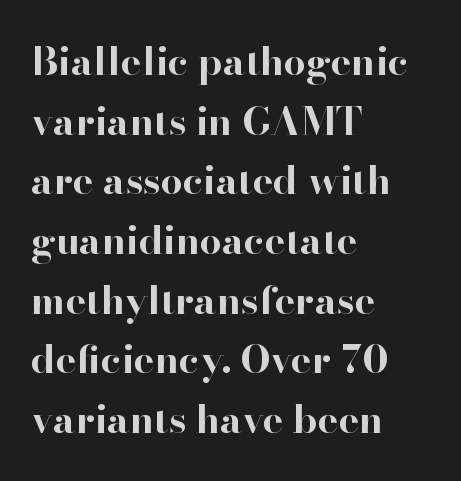
Ordinary non-slanted type is in use. In terms of leading, this rendering sits right in the middle. Each letter keeps its own natural width here, so spacing adapts to shape. These lines are set flush left with a ragged right edge. The type is set solid horizontally, with unmodified tracking. Quick note: underline off.
